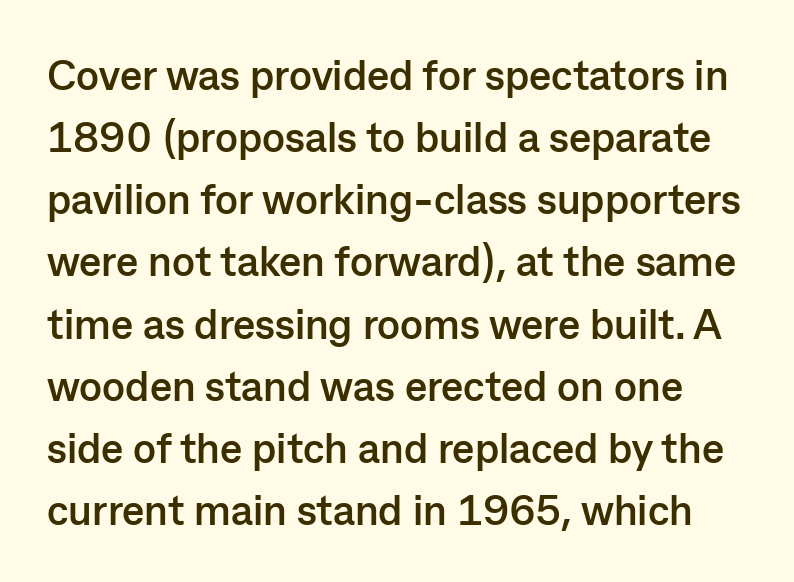
Look at the tracking — it's just the regular setting, nothing added. Note: no serifs on the glyphs. The passage shown is typed in a proportional face where columns would drift. Vertical spacing — default. Posture: vertical. Notice how thick the strokes are: this is what a full bold looks like.
